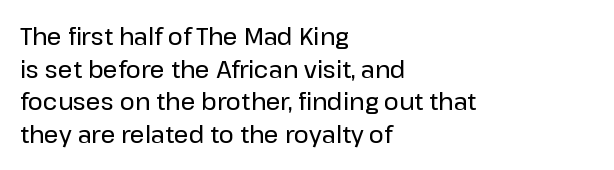
The image shows 23 px text type, upright; set left-aligned, normal line spacing (1.42x), normal letter spacing, not underlined.
